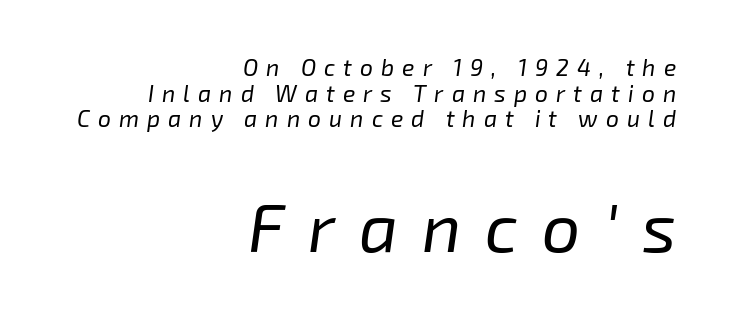
Q: Is the text bold? A: No.
Q: Is the text italic (slanted)? A: Yes, it leans right by about 8 degrees.
Q: Is the text underlined? A: No.
Q: How is the paragraph aligned? A: Right-aligned.
Q: Is the spacing between letters normal or unusually wide? A: Unusually wide.
Q: Is the spacing between lines tight, normal or loose? A: Tight.
Q: Which block of text is set in a larger size, the first (top) or the second (bottom)? A: The second (bottom) one.
Q: Width (condensed, normal, or wide)? A: Normal.
Q: Stroke contrast? A: Low.
Q: x-height? A: Medium.
Q: Monospaced? A: No.
